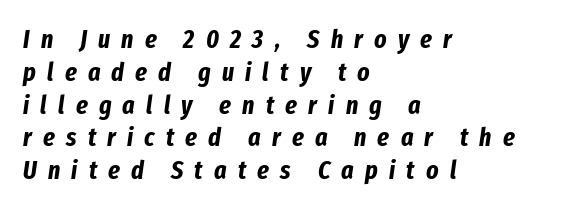
{"italic": "yes", "lean": "right", "slant_degrees": 8, "bold": "yes", "underline": "no", "align": "left", "line_spacing": "normal", "line_spacing_ratio": 1.26, "letter_spacing": "wide", "letter_spacing_em": 0.43, "glyph_px": 26}
